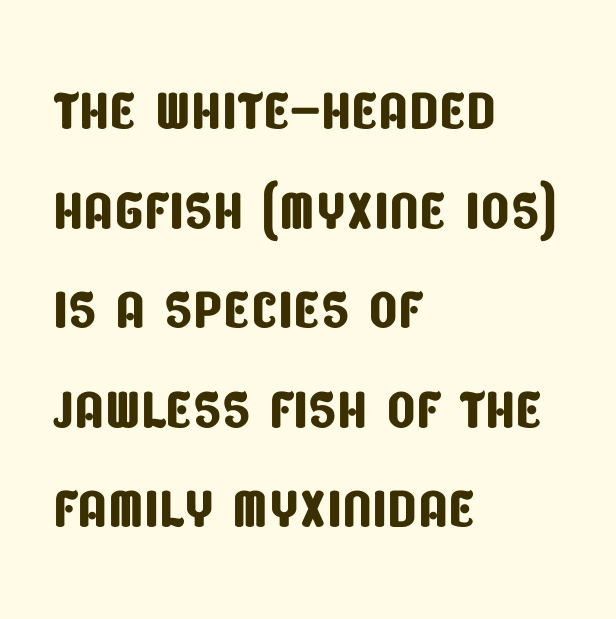
The image shows 76 px condensed sans-serif type; set left-aligned, normal line spacing (1.31x), normal letter spacing, not underlined; low stroke contrast and a large x-height.
